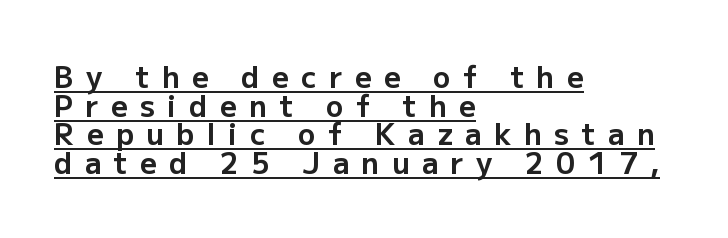
{"serif": "no", "italic": "no", "bold": "yes", "weight": "bold", "width": "normal", "stroke_contrast": "low", "x_height": "medium", "monospaced": "no", "underline": "yes", "align": "left", "line_spacing": "tight", "line_spacing_ratio": 0.99, "letter_spacing": "wide", "letter_spacing_em": 0.43, "glyph_px": 29}
